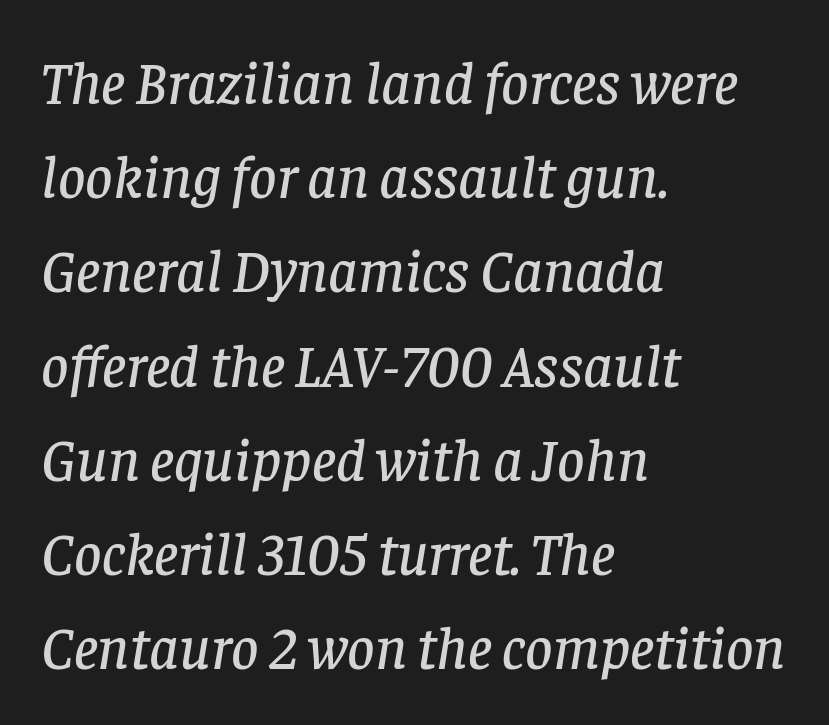
Q: Is the text italic (slanted)? A: Yes, it leans right by about 8 degrees.
Q: Is the typeface a serif or a sans-serif typeface? A: Serif.
Q: Is the text underlined? A: No.
Q: How is the paragraph aligned? A: Left-aligned.
Q: Is the spacing between letters normal or unusually wide? A: Normal.
Q: Is the spacing between lines tight, normal or loose? A: Normal.
Q: Width (condensed, normal, or wide)? A: Normal.
Q: Stroke contrast? A: Low.
Q: x-height? A: Large.
Q: Monospaced? A: No.
